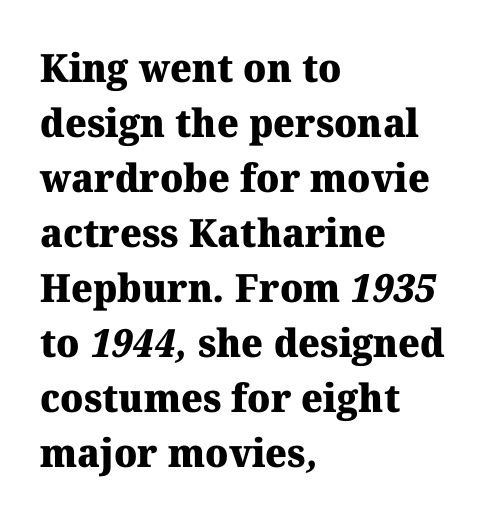
Tracking value appears to be zero — textbook default spacing. Heft: maximum for text — a bold. A student would call this left alignment; a typographer would say flush left, rag right. This sample has the flowing, uneven cadence of proportional lettering. This block has exactly the height ordinary leading produces.
